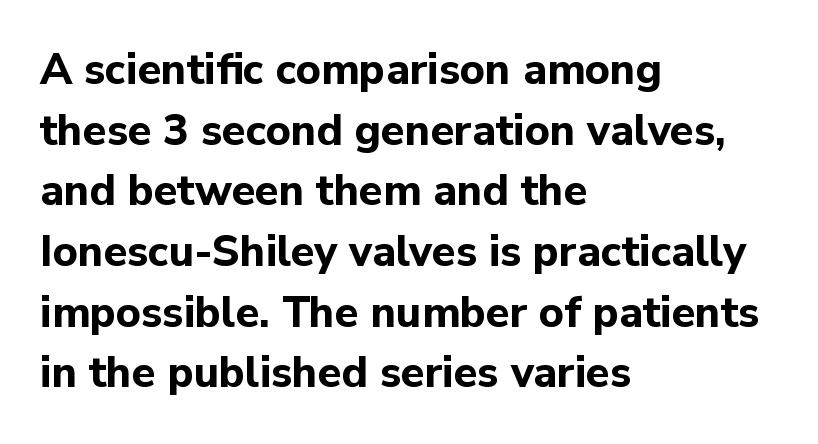
Has an underline been added? It has not. No extra tracking has been applied to these lines. In terms of leading, this rendering sits right in the middle. Examine the stroke ends and you'll find no serifs. Left-aligned paragraph, ragged on the right.
